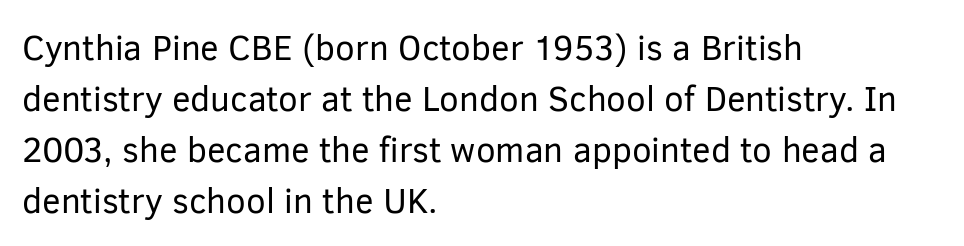
This sample has the flowing, uneven cadence of proportional lettering. Serif or sans? Sans — the stroke terminals are bare. Style check: upright. The area under the type is left untouched. Honestly, the letter spacing is just normal — you wouldn't notice it.
